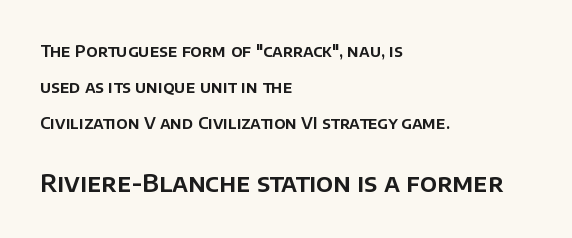
The image shows 24 px text type, upright; set left-aligned, loose line spacing (2.24x), normal letter spacing, not underlined; the second (bottom) block is 1.5x larger.
